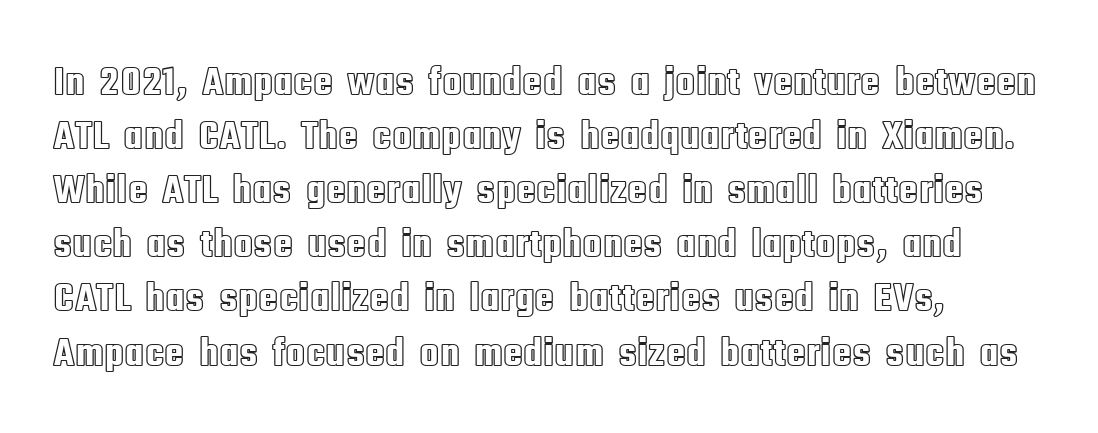
The image shows 41 px condensed type, upright; set left-aligned, normal line spacing (1.32x), normal letter spacing, not underlined; a large x-height.
